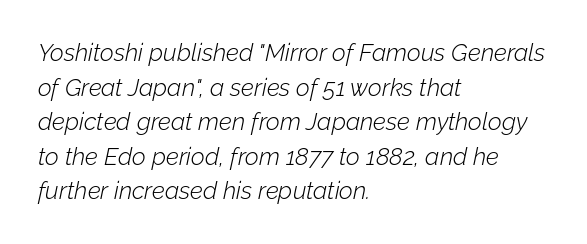
Q: Is the text bold? A: No.
Q: Is the text italic (slanted)? A: Yes, it leans right by about 12 degrees.
Q: Is the text underlined? A: No.
Q: How is the paragraph aligned? A: Left-aligned.
Q: Is the spacing between letters normal or unusually wide? A: Normal.
Q: Is the spacing between lines tight, normal or loose? A: Normal.
